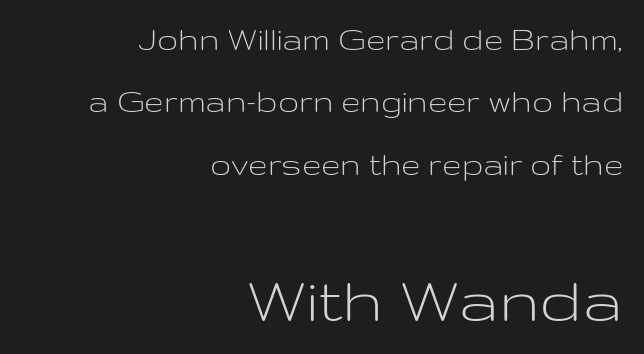
Posture: straight, roman, zero tilt. Proportional: the letters do not fall into vertical columns. The letters carry no serifs — their stems end cleanly without finishing strokes. Words float on clear page, feet unadorned. The characters are drawn with everyday or finer stroke widths. Of the two passages, the one underneath uses the larger point size.
